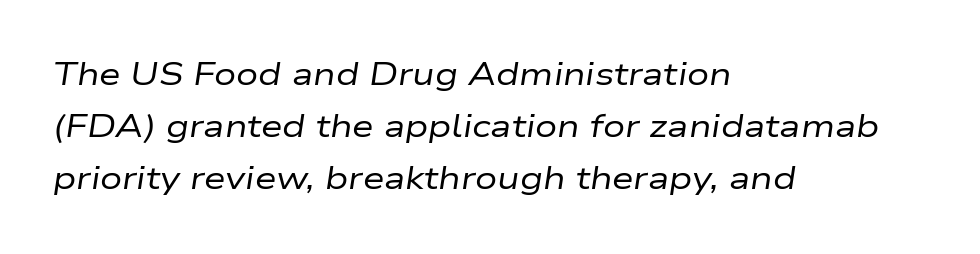
The image shows 31 px regular-weight, wide type, italic (leaning right); set left-aligned, normal line spacing (1.68x), normal letter spacing, not underlined; low stroke contrast and a medium x-height.
